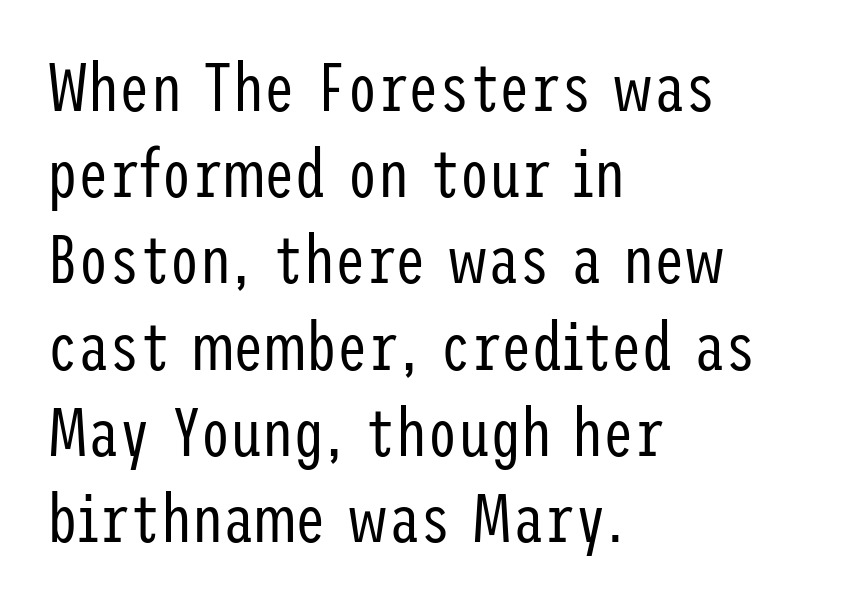
{"serif": "no", "italic": "no", "bold": "no", "weight": "regular", "width": "condensed", "stroke_contrast": "low", "x_height": "medium", "underline": "no", "align": "left", "line_spacing": "normal", "line_spacing_ratio": 1.25, "letter_spacing": "normal", "letter_spacing_em": 0.0, "glyph_px": 69}
